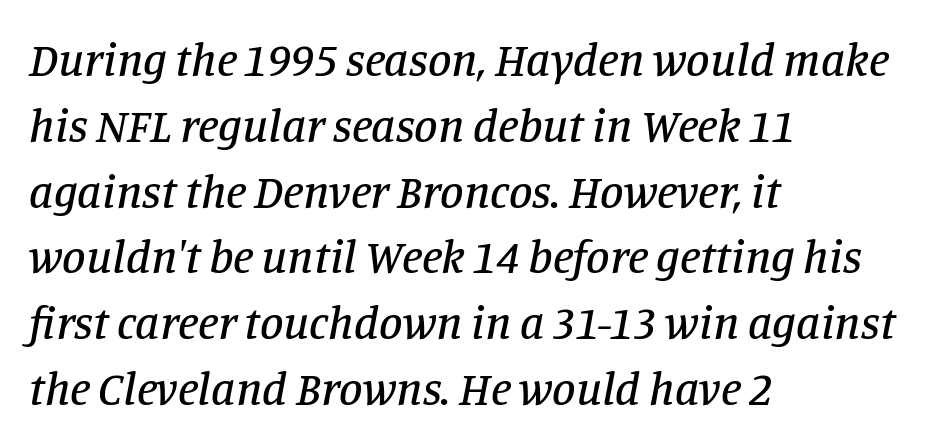
Q: Is the text italic (slanted)? A: Yes, it leans right by about 11 degrees.
Q: Is the typeface a serif or a sans-serif typeface? A: Serif.
Q: Is the text underlined? A: No.
Q: How is the paragraph aligned? A: Left-aligned.
Q: Is the spacing between letters normal or unusually wide? A: Normal.
Q: Is the spacing between lines tight, normal or loose? A: Normal.
Q: Width (condensed, normal, or wide)? A: Normal.
Q: Stroke contrast? A: Low.
Q: x-height? A: Large.
Q: Monospaced? A: No.
